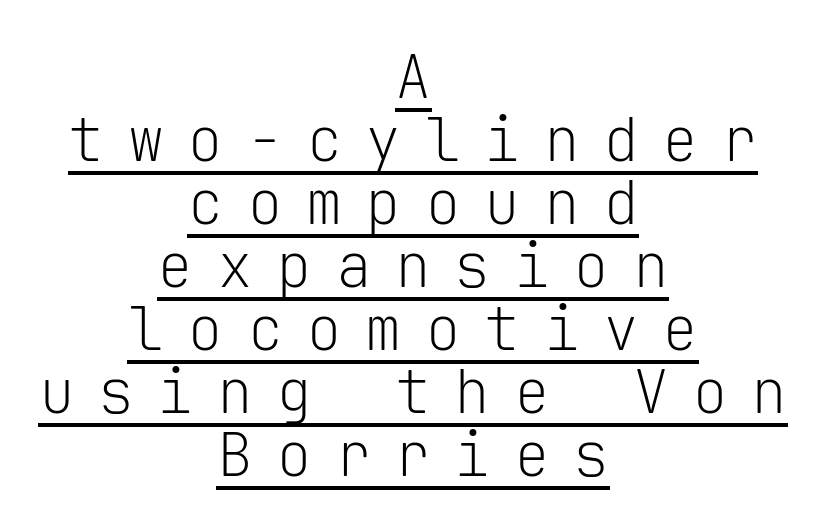
Q: Is the text bold? A: No.
Q: Is the text italic (slanted)? A: No, it is upright.
Q: Is the typeface a serif or a sans-serif typeface? A: Sans-serif.
Q: Is the text underlined? A: Yes.
Q: How is the paragraph aligned? A: Centered.
Q: Is the spacing between letters normal or unusually wide? A: Unusually wide.
Q: Is the spacing between lines tight, normal or loose? A: Tight.
Q: Width (condensed, normal, or wide)? A: Normal.
Q: Stroke contrast? A: Low.
Q: x-height? A: Medium.
Q: Monospaced? A: Yes.
